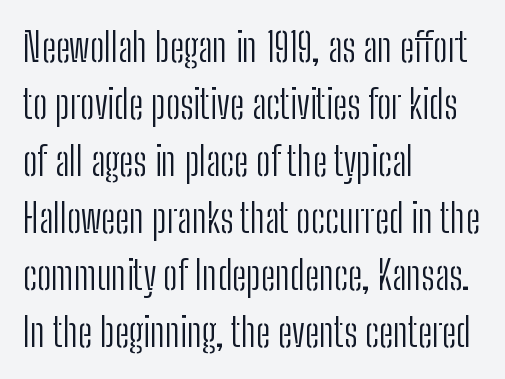
Q: Is the text bold? A: No.
Q: Is the text italic (slanted)? A: No, it is upright.
Q: Is the typeface a serif or a sans-serif typeface? A: Sans-serif.
Q: Is the text underlined? A: No.
Q: How is the paragraph aligned? A: Left-aligned.
Q: Is the spacing between letters normal or unusually wide? A: Normal.
Q: Is the spacing between lines tight, normal or loose? A: Normal.
Q: Width (condensed, normal, or wide)? A: Condensed.
Q: Stroke contrast? A: Low.
Q: x-height? A: Medium.
Q: Monospaced? A: No.
